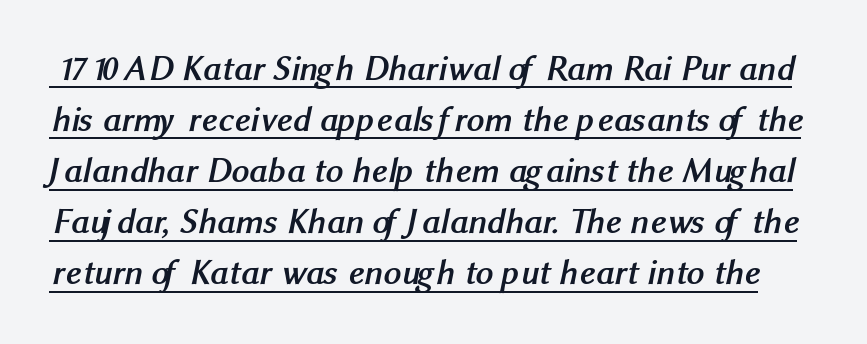
{"serif": "no", "bold": "yes", "weight": "semibold", "width": "normal", "stroke_contrast": "medium", "x_height": "medium", "monospaced": "no", "underline": "yes", "line_spacing": "normal", "line_spacing_ratio": 1.46, "letter_spacing": "normal", "letter_spacing_em": 0.0, "glyph_px": 35}
